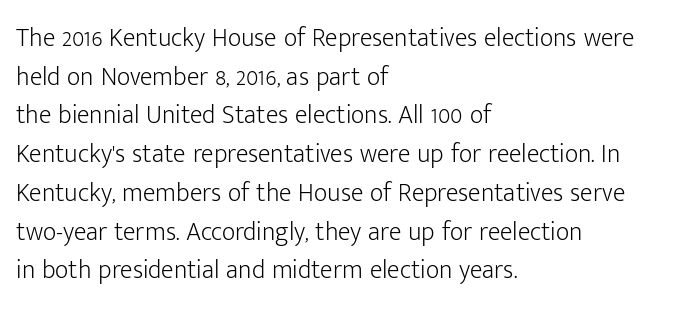
The image shows 26 px text type, upright; set left-aligned, normal line spacing (1.49x), normal letter spacing, not underlined.
